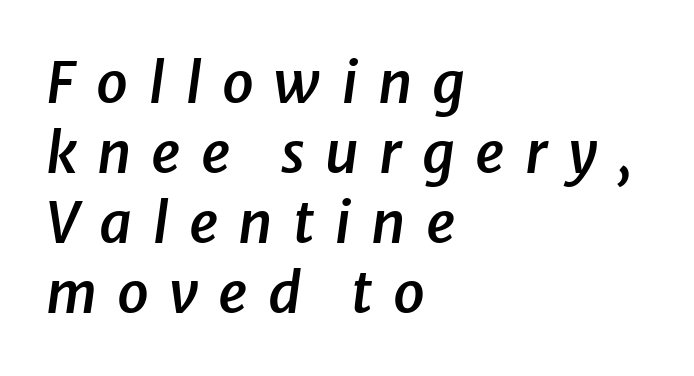
{"italic": "yes", "lean": "right", "slant_degrees": 8, "bold": "semi", "weight": "semibold", "width": "normal", "stroke_contrast": "low", "x_height": "medium", "monospaced": "no", "underline": "no", "align": "left", "line_spacing_ratio": 1.23, "letter_spacing": "wide", "letter_spacing_em": 0.35, "glyph_px": 57}
